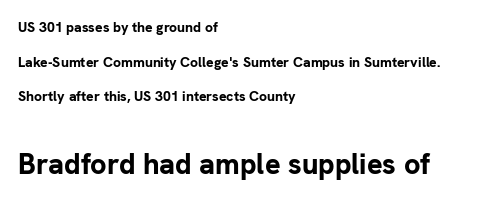
The image shows 29 px bold sans-serif type, upright; set left-aligned, loose line spacing (2.47x), normal letter spacing, not underlined; the second (bottom) block is 2.07x larger; low stroke contrast and a medium x-height.
